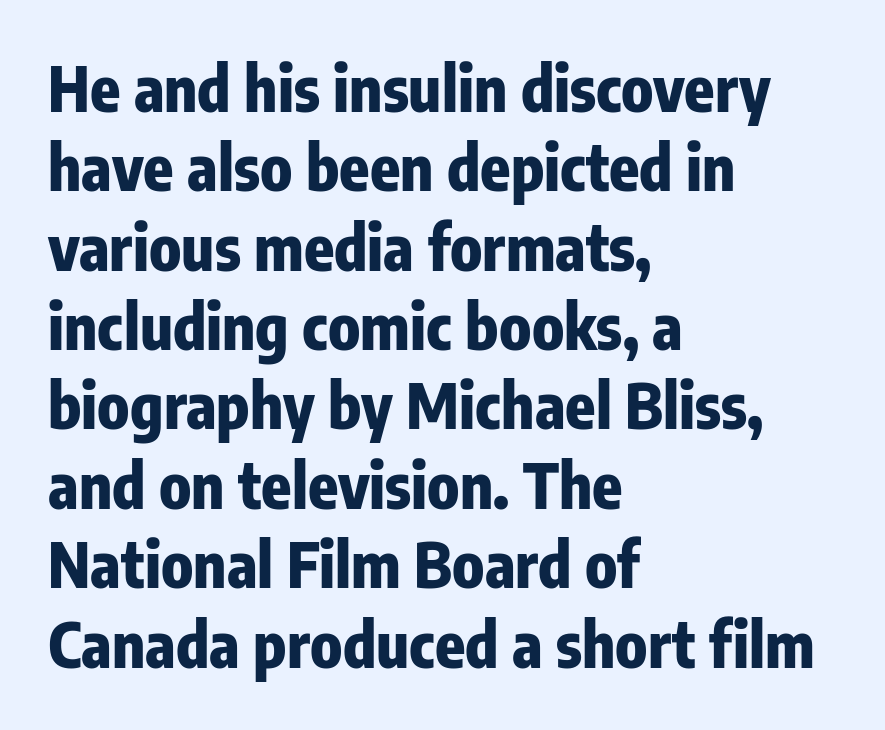
The image shows 62 px heavy, condensed sans-serif type, upright; set left-aligned, normal line spacing (1.28x), normal letter spacing, not underlined; low stroke contrast and a medium x-height.
